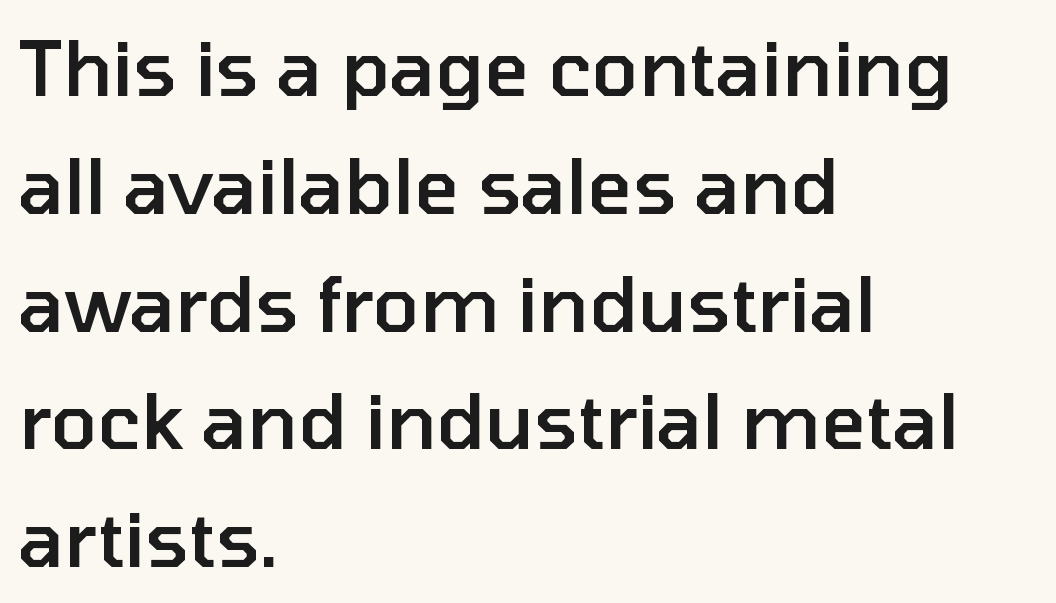
The image shows 77 px semibold sans-serif type, upright; set left-aligned, normal line spacing (1.53x), normal letter spacing, not underlined; low stroke contrast and a medium x-height.
